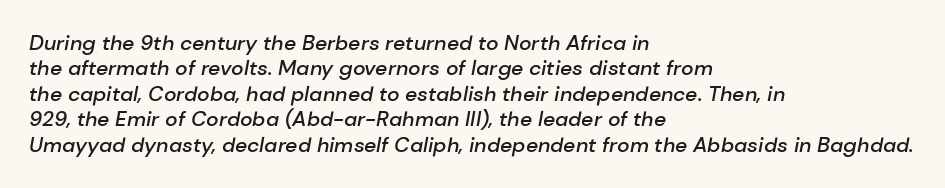
You can tell it's italic because the verticals aren't actually vertical. Line starts are locked; line ends wander. The glyphs are unaccompanied by any horizontal stroke below them. Every letter is mildly thick-stroked: semibold rather than bold. Words appear dense and cohesive because spacing is normal.
